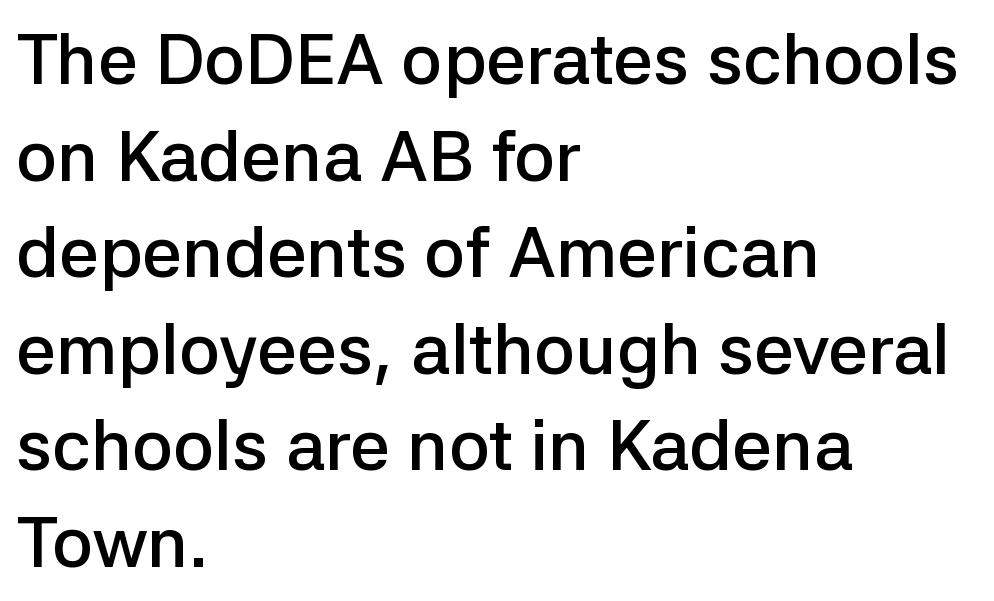
Type without underlining. In CSS terms this would be text-align: left. Italic: no, the glyphs are upright roman. Note the varied advance widths — an 'i' is clearly narrower than an 'm'. Compared with typical paragraphs, the rows here are spaced about the same. In terms of weight, the rendering is demibold, just under bold.
